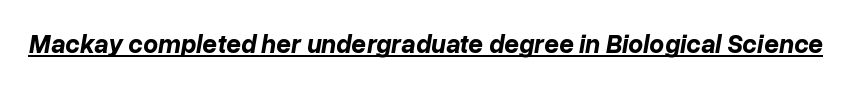
Q: Is the text bold? A: Yes.
Q: Is the text italic (slanted)? A: Yes, it leans right by about 10 degrees.
Q: Is the text underlined? A: Yes.
Q: Is the spacing between letters normal or unusually wide? A: Normal.
